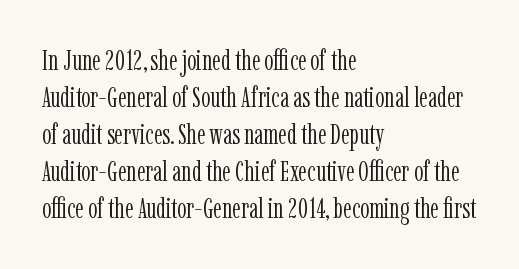
Look at the tracking — it's just the regular setting, nothing added. Think standard paragraph weight, or any step lighter than that. Bare-footed words on every line. A student would call this left alignment; a typographer would say flush left, rag right. A normal amount of white space separates one row of letters from the next. This sample has the flowing, uneven cadence of proportional lettering.
